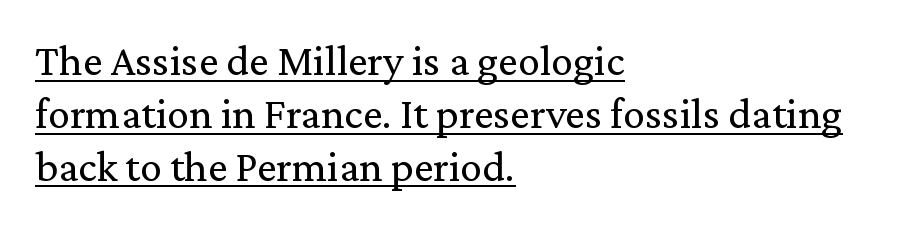
The lettering holds an erect, upright posture throughout. Characters follow at the spacing the type designer built in. Each letter keeps its own natural width here, so spacing adapts to shape. Students, observe the line beneath the letters — that is underlining.
